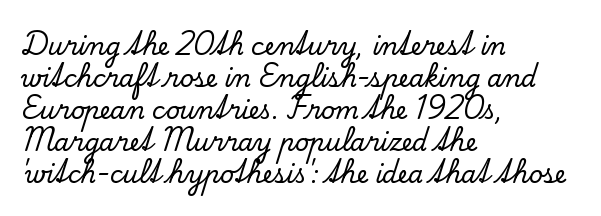
{"underline": "no", "align": "left", "line_spacing": "normal", "line_spacing_ratio": 1.33, "letter_spacing": "normal", "letter_spacing_em": 0.0, "glyph_px": 24}
